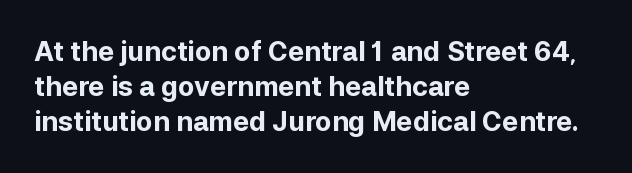
Q: Is the text bold? A: Yes.
Q: Is the text italic (slanted)? A: No, it is upright.
Q: Is the text underlined? A: No.
Q: How is the paragraph aligned? A: Left-aligned.
Q: Is the spacing between letters normal or unusually wide? A: Normal.
Q: Is the spacing between lines tight, normal or loose? A: Normal.
